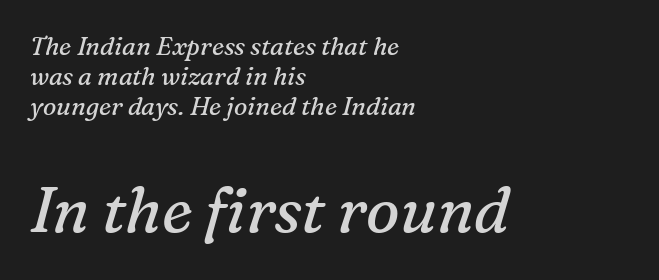
{"serif": "yes", "italic": "yes", "lean": "right", "slant_degrees": 16, "bold": "no", "weight": "regular", "width": "normal", "stroke_contrast": "medium", "x_height": "medium", "monospaced": "no", "underline": "no", "align": "left", "line_spacing_ratio": 1.2, "letter_spacing": "normal", "letter_spacing_em": 0.0, "larger_block": "second", "size_ratio": 2.52, "glyph_px": 63}
